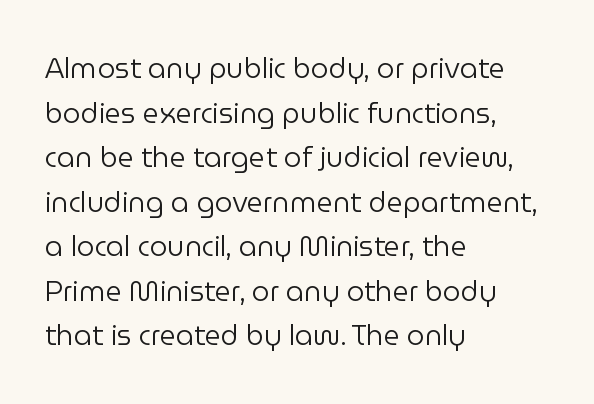
Reading down the column, the eye jumps a familiar distance to each next line. The setting favours the left margin, as ordinary paragraphs usually do. No italicization has been applied; the sample stays upright. Underlining? Definitely not there.
